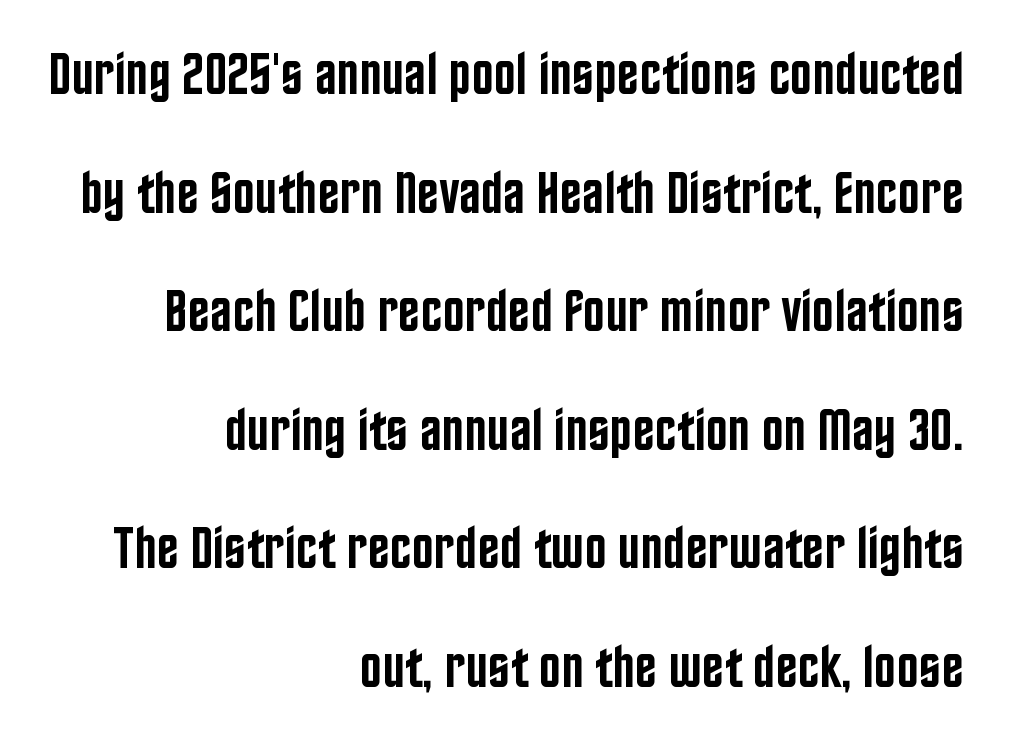
Q: Is the text bold? A: Semi-bold.
Q: Is the text italic (slanted)? A: No, it is upright.
Q: Is the typeface a serif or a sans-serif typeface? A: Sans-serif.
Q: Is the text underlined? A: No.
Q: How is the paragraph aligned? A: Right-aligned.
Q: Is the spacing between letters normal or unusually wide? A: Normal.
Q: Is the spacing between lines tight, normal or loose? A: Loose.
Q: Width (condensed, normal, or wide)? A: Condensed.
Q: Stroke contrast? A: Low.
Q: x-height? A: Large.
Q: Monospaced? A: No.
